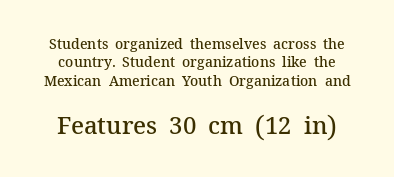
The later block is typeset at a bigger size than the earlier block. Rendered with straight, roman letterforms. There is no visible air inserted between adjacent glyphs. A bare baseline throughout the passage.
